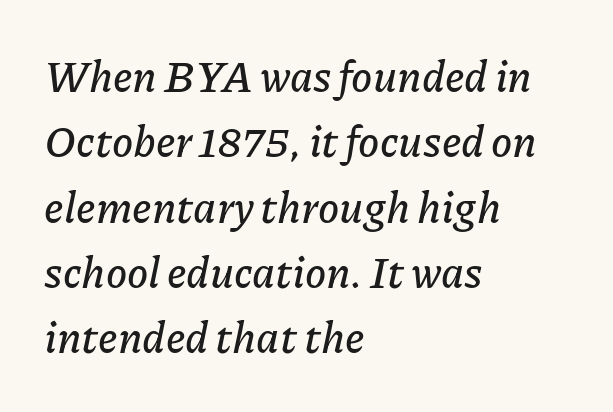
The paragraph has a hard left edge and a soft right edge. Do the characters align in a grid? No, the font is proportional. Letter spacing: default. If you drew a line through each stem, it would be angled. The baseline area is clear. Vertical spacing — default.
